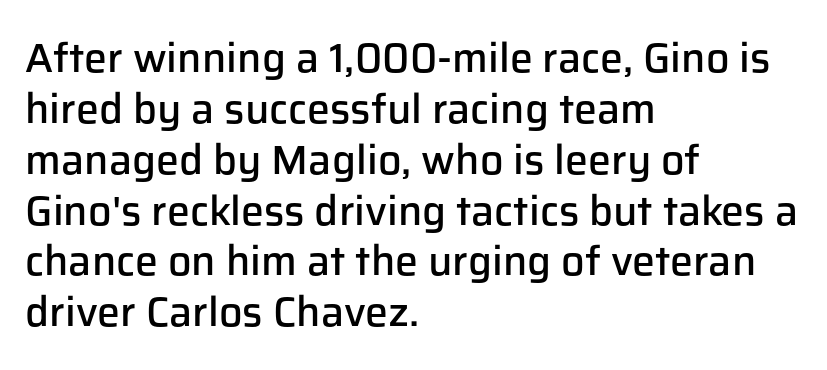
Q: Is the text bold? A: Semi-bold.
Q: Is the text italic (slanted)? A: No, it is upright.
Q: Is the typeface a serif or a sans-serif typeface? A: Sans-serif.
Q: Is the text underlined? A: No.
Q: How is the paragraph aligned? A: Left-aligned.
Q: Is the spacing between letters normal or unusually wide? A: Normal.
Q: Width (condensed, normal, or wide)? A: Normal.
Q: Stroke contrast? A: Low.
Q: x-height? A: Medium.
Q: Monospaced? A: No.
